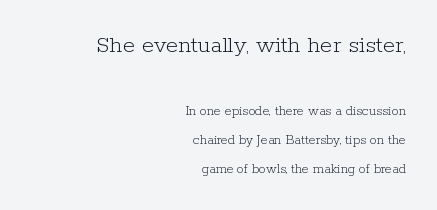
Q: Is the text bold? A: No.
Q: Is the text italic (slanted)? A: No, it is upright.
Q: Is the text underlined? A: No.
Q: How is the paragraph aligned? A: Right-aligned.
Q: Is the spacing between letters normal or unusually wide? A: Normal.
Q: Is the spacing between lines tight, normal or loose? A: Loose.
Q: Which block of text is set in a larger size, the first (top) or the second (bottom)? A: The first (top) one.
